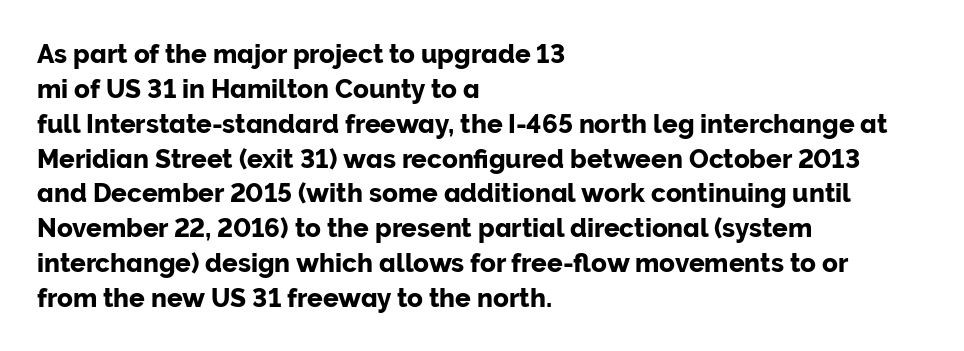
The image shows 26 px text type, upright; set left-aligned, normal line spacing (1.34x), normal letter spacing, not underlined.
